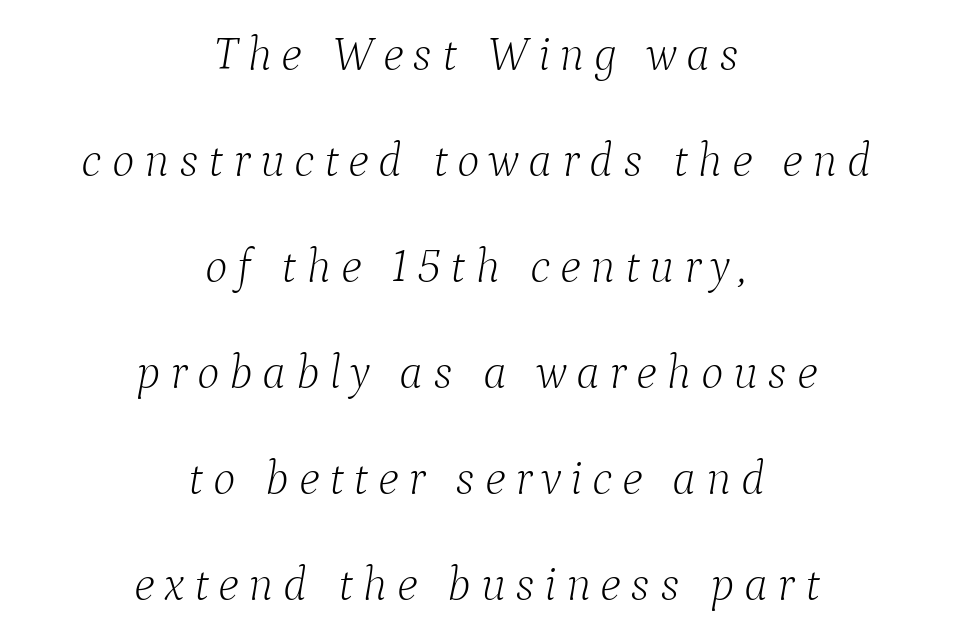
The designer dialed line spacing up above the default. A bare baseline throughout the passage. Tracking here is generous; glyphs stand well apart from one another. It's the slanting kind of type. Check where the strokes stop: tiny serifs finish them off.
